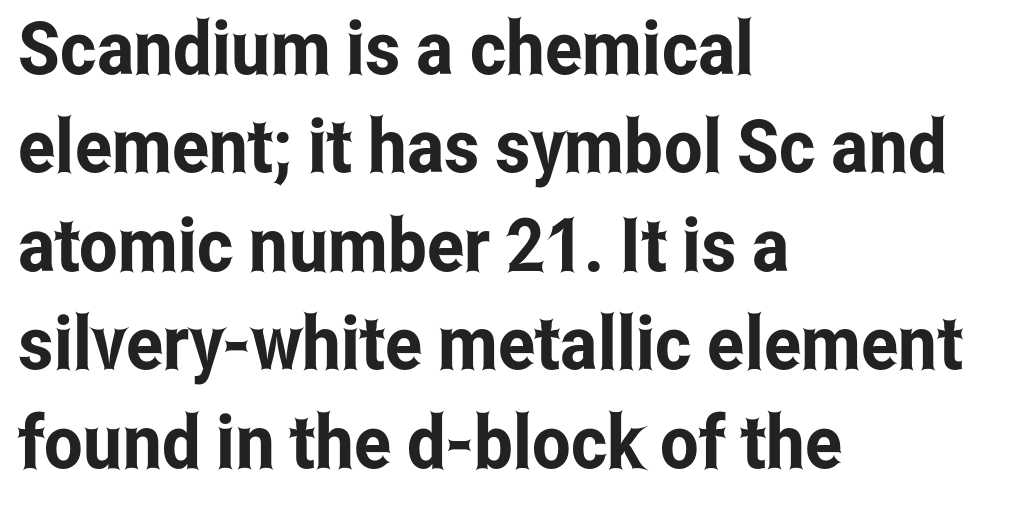
Q: Is the text italic (slanted)? A: No, it is upright.
Q: Is the typeface a serif or a sans-serif typeface? A: Sans-serif.
Q: Is the text underlined? A: No.
Q: How is the paragraph aligned? A: Left-aligned.
Q: Is the spacing between letters normal or unusually wide? A: Normal.
Q: Is the spacing between lines tight, normal or loose? A: Normal.
Q: Width (condensed, normal, or wide)? A: Condensed.
Q: Stroke contrast? A: Low.
Q: x-height? A: Medium.
Q: Monospaced? A: No.
